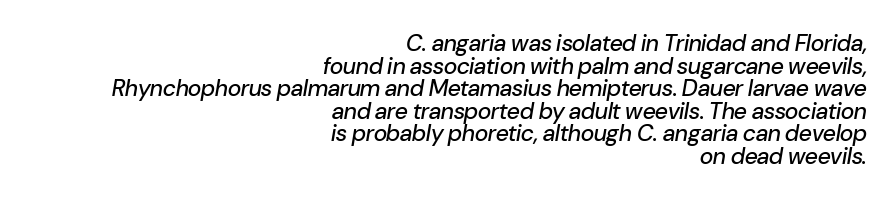
Q: Is the text italic (slanted)? A: Yes, it leans right by about 10 degrees.
Q: Is the text underlined? A: No.
Q: How is the paragraph aligned? A: Right-aligned.
Q: Is the spacing between letters normal or unusually wide? A: Normal.
Q: Is the spacing between lines tight, normal or loose? A: Tight.
